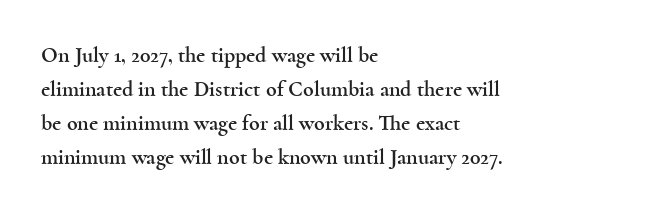
Q: Is the text italic (slanted)? A: No, it is upright.
Q: Is the text underlined? A: No.
Q: How is the paragraph aligned? A: Left-aligned.
Q: Is the spacing between letters normal or unusually wide? A: Normal.
Q: Is the spacing between lines tight, normal or loose? A: Normal.
